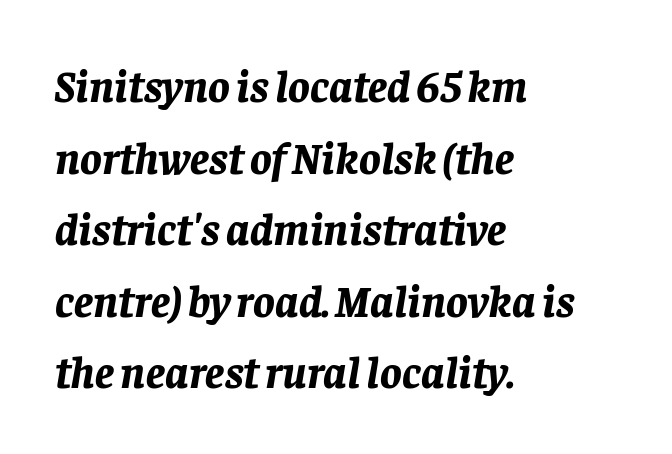
Q: Is the text bold? A: Yes.
Q: Is the text italic (slanted)? A: Yes, it leans right by about 8 degrees.
Q: Is the text underlined? A: No.
Q: How is the paragraph aligned? A: Left-aligned.
Q: Is the spacing between letters normal or unusually wide? A: Normal.
Q: Is the spacing between lines tight, normal or loose? A: Normal.
Q: Width (condensed, normal, or wide)? A: Normal.
Q: Stroke contrast? A: Low.
Q: x-height? A: Large.
Q: Monospaced? A: No.
